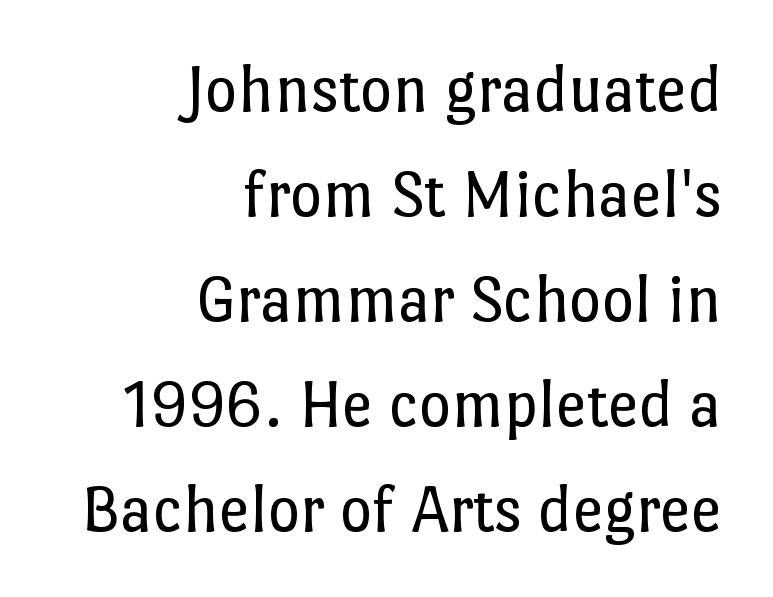
Q: Is the text bold? A: No.
Q: Is the text italic (slanted)? A: No, it is upright.
Q: Is the text underlined? A: No.
Q: How is the paragraph aligned? A: Right-aligned.
Q: Is the spacing between letters normal or unusually wide? A: Normal.
Q: Is the spacing between lines tight, normal or loose? A: Normal.
Q: Width (condensed, normal, or wide)? A: Normal.
Q: Stroke contrast? A: Low.
Q: x-height? A: Medium.
Q: Monospaced? A: No.
